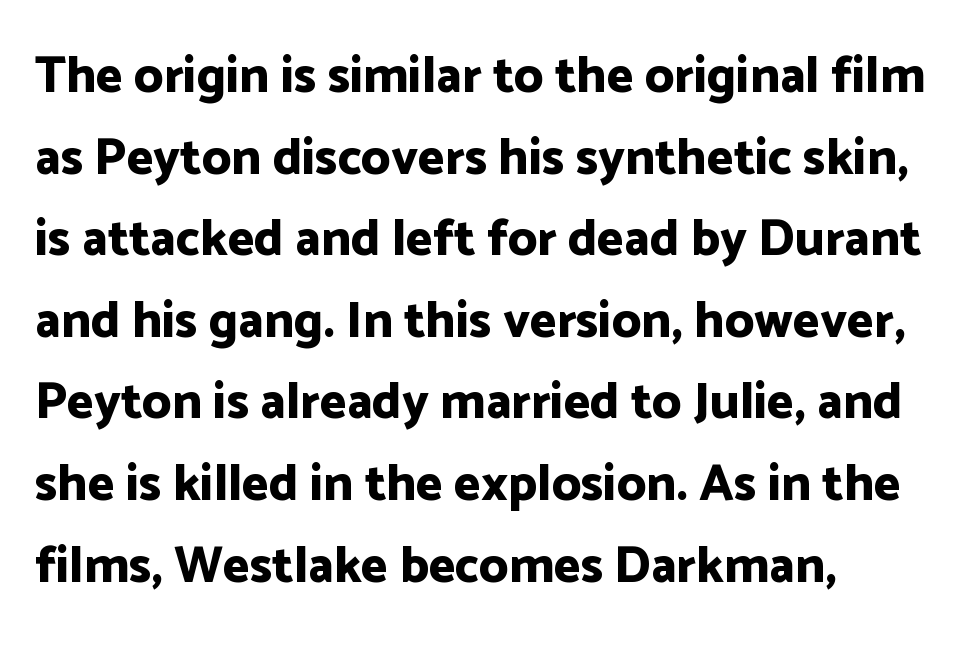
{"serif": "no", "italic": "no", "bold": "yes", "weight": "bold", "width": "normal", "stroke_contrast": "low", "x_height": "medium", "monospaced": "no", "underline": "no", "align": "left", "line_spacing": "normal", "line_spacing_ratio": 1.6, "letter_spacing": "normal", "letter_spacing_em": 0.0, "glyph_px": 51}
